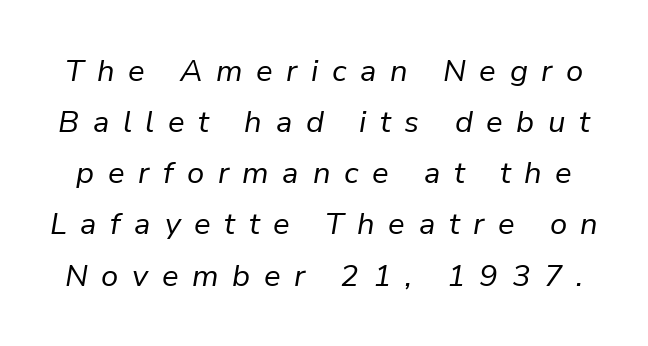
The image shows 31 px regular-weight type, italic (leaning right); set normal line spacing (1.65x), unusually wide letter spacing (+0.44 em), not underlined; low stroke contrast and a medium x-height.
